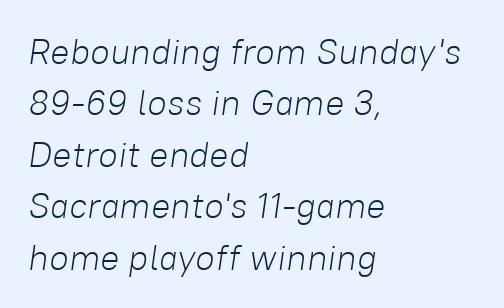
{"italic": "yes", "lean": "right", "slant_degrees": 8, "bold": "no", "weight": "light", "width": "normal", "stroke_contrast": "low", "x_height": "medium", "monospaced": "no", "underline": "no", "align": "left", "line_spacing": "normal", "line_spacing_ratio": 1.43, "letter_spacing": "normal", "letter_spacing_em": 0.0, "glyph_px": 36}
